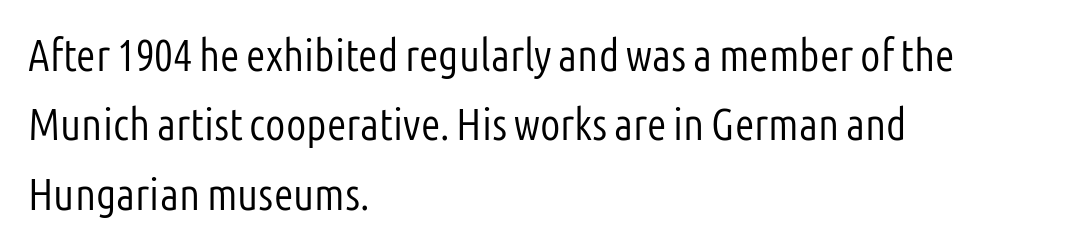
Think of a printed novel: that variable character pitch is what you see here. Grotesque or geometric, the face here clearly has no serifs. Do the letters lean? They stand straight. Typeset ragged right — the left edge is the straight one. Letters rest on an invisible, unmarked baseline. If you measured baseline to baseline, you'd find a middling distance.
